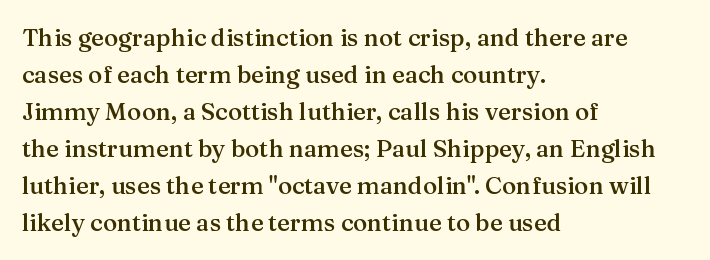
The image shows 24 px text type, upright; set left-aligned, normal line spacing (1.54x), normal letter spacing, not underlined.
